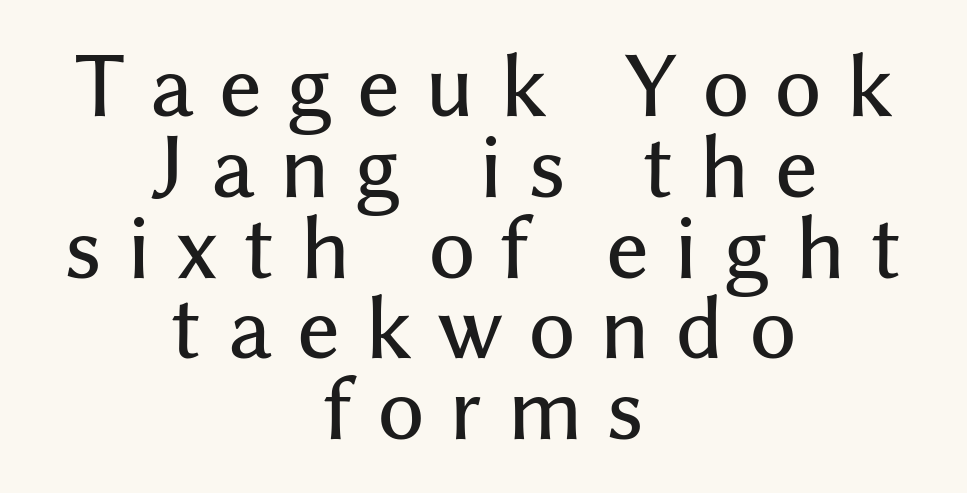
Q: Is the text italic (slanted)? A: No, it is upright.
Q: Is the typeface a serif or a sans-serif typeface? A: Sans-serif.
Q: Is the text underlined? A: No.
Q: How is the paragraph aligned? A: Centered.
Q: Is the spacing between letters normal or unusually wide? A: Unusually wide.
Q: Is the spacing between lines tight, normal or loose? A: Tight.
Q: Width (condensed, normal, or wide)? A: Normal.
Q: Stroke contrast? A: Medium.
Q: x-height? A: Medium.
Q: Monospaced? A: No.
